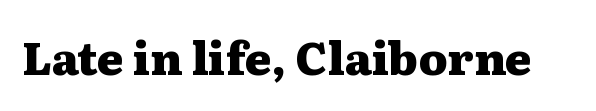
{"serif": "yes", "italic": "no", "bold": "yes", "weight": "heavy", "width": "wide", "stroke_contrast": "medium", "x_height": "medium", "monospaced": "no", "underline": "no", "letter_spacing": "normal", "letter_spacing_em": 0.0, "glyph_px": 45}
